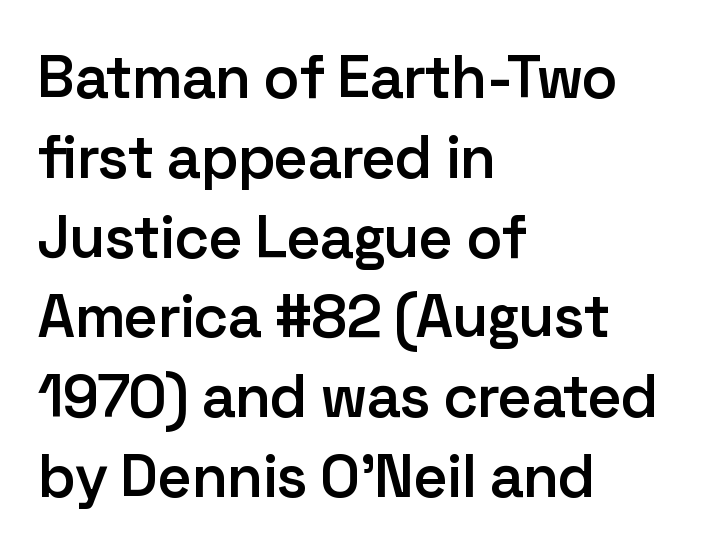
Q: Is the text bold? A: Semi-bold.
Q: Is the text italic (slanted)? A: No, it is upright.
Q: Is the typeface a serif or a sans-serif typeface? A: Sans-serif.
Q: Is the text underlined? A: No.
Q: How is the paragraph aligned? A: Left-aligned.
Q: Is the spacing between letters normal or unusually wide? A: Normal.
Q: Is the spacing between lines tight, normal or loose? A: Normal.
Q: Width (condensed, normal, or wide)? A: Normal.
Q: Stroke contrast? A: Low.
Q: x-height? A: Medium.
Q: Monospaced? A: No.
